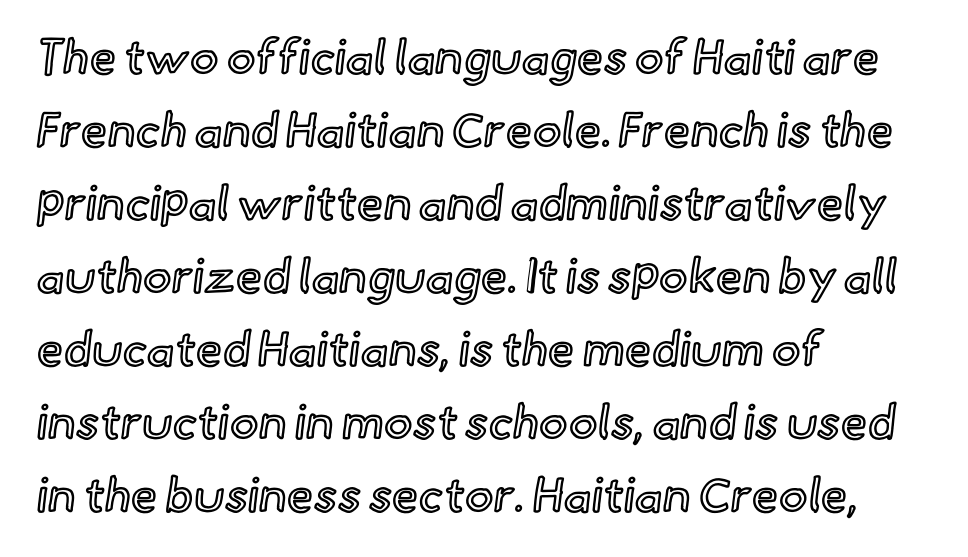
Q: Is the text italic (slanted)? A: Yes.
Q: Is the text underlined? A: No.
Q: How is the paragraph aligned? A: Left-aligned.
Q: Is the spacing between letters normal or unusually wide? A: Normal.
Q: Is the spacing between lines tight, normal or loose? A: Normal.
Q: Width (condensed, normal, or wide)? A: Normal.
Q: x-height? A: Small.
Q: Monospaced? A: No.
